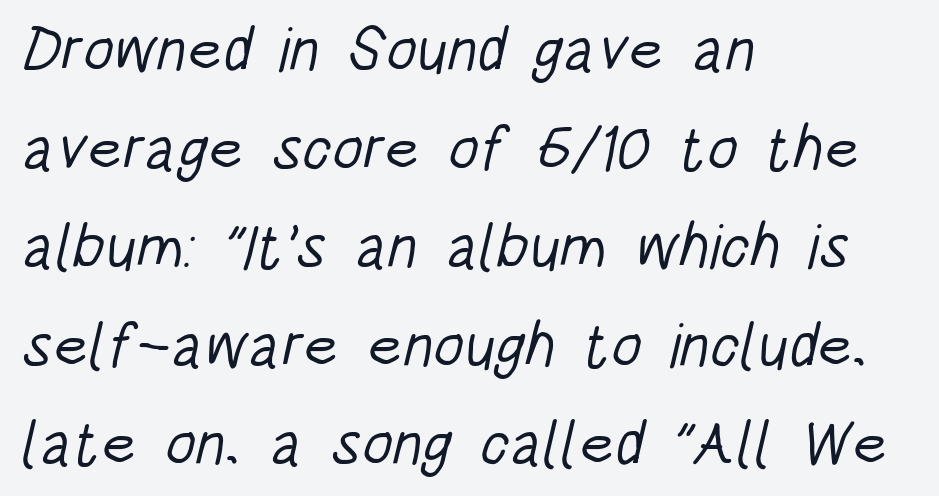
Q: Is the text bold? A: No.
Q: Is the typeface a serif or a sans-serif typeface? A: Sans-serif.
Q: Is the text underlined? A: No.
Q: How is the paragraph aligned? A: Left-aligned.
Q: Is the spacing between letters normal or unusually wide? A: Normal.
Q: Is the spacing between lines tight, normal or loose? A: Normal.
Q: Width (condensed, normal, or wide)? A: Condensed.
Q: Stroke contrast? A: Low.
Q: x-height? A: Large.
Q: Monospaced? A: No.
